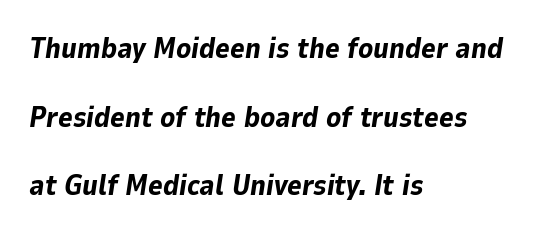
The image shows 28 px bold type, italic (leaning right); set left-aligned, loose line spacing (2.45x), normal letter spacing, not underlined; low stroke contrast and a medium x-height.
